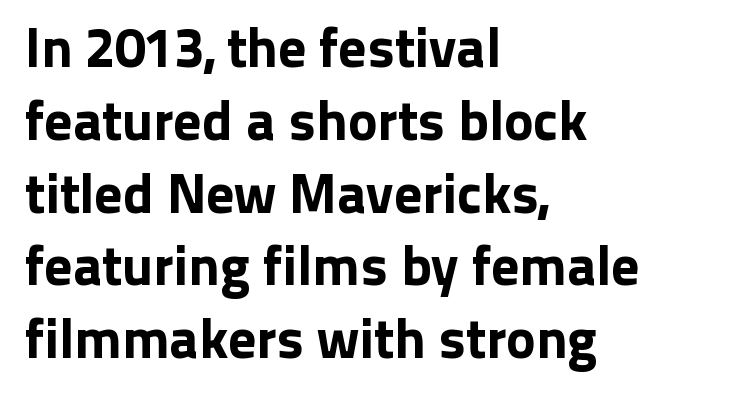
{"serif": "no", "italic": "no", "width": "normal", "stroke_contrast": "low", "x_height": "medium", "monospaced": "no", "underline": "no", "align": "left", "line_spacing": "normal", "line_spacing_ratio": 1.3, "letter_spacing": "normal", "letter_spacing_em": 0.0, "glyph_px": 56}
